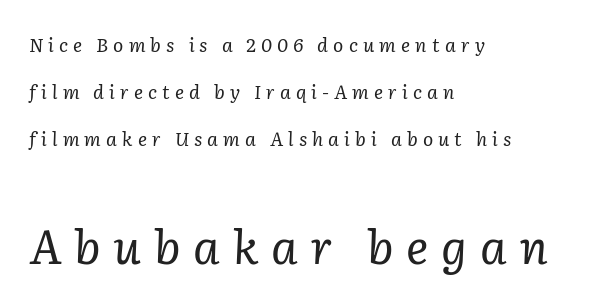
{"serif": "yes", "italic": "yes", "lean": "right", "slant_degrees": 2, "bold": "no", "weight": "regular", "width": "normal", "stroke_contrast": "low", "x_height": "medium", "monospaced": "no", "underline": "no", "align": "left", "line_spacing": "loose", "line_spacing_ratio": 2.48, "letter_spacing": "wide", "letter_spacing_em": 0.27, "larger_block": "second", "size_ratio": 2.47, "glyph_px": 47}
